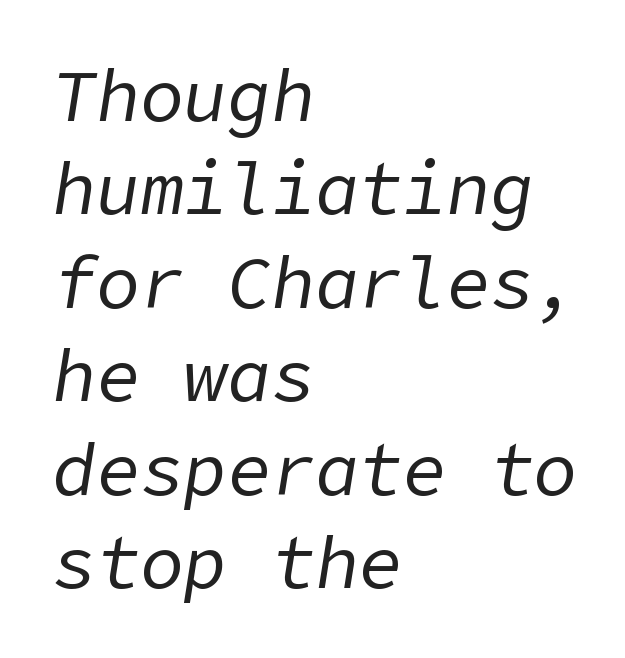
The image shows 73 px regular-weight type, italic (leaning right); set left-aligned, normal line spacing (1.28x), normal letter spacing, not underlined; low stroke contrast and a medium x-height.
